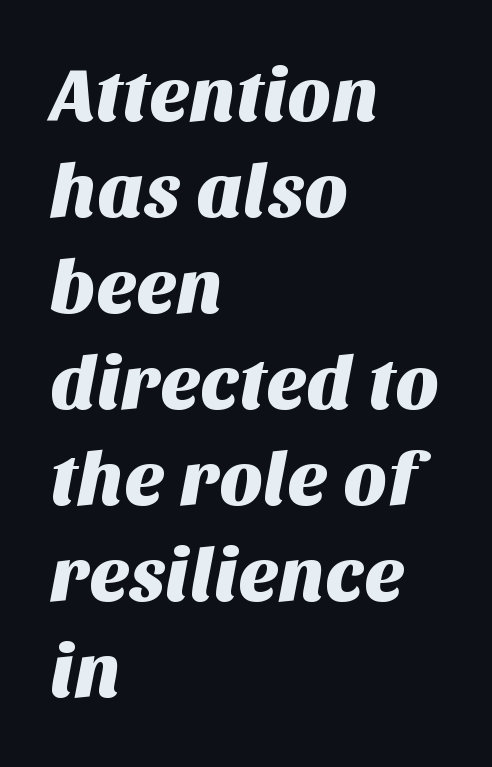
The image shows 75 px sans-serif type; set left-aligned, normal line spacing (1.28x), normal letter spacing, not underlined; medium stroke contrast and a large x-height.
